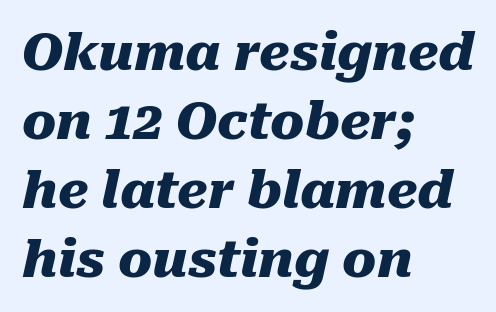
The image shows 51 px heavy type, italic (leaning right); set left-aligned, normal line spacing (1.35x), normal letter spacing, not underlined; medium stroke contrast and a medium x-height.
